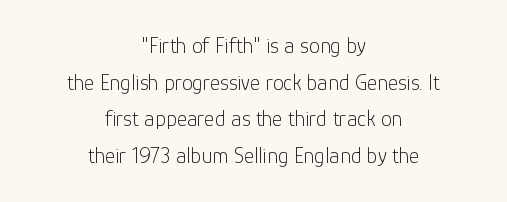
{"italic": "no", "bold": "no", "underline": "no", "align": "center", "line_spacing": "normal", "line_spacing_ratio": 1.67, "letter_spacing": "normal", "letter_spacing_em": 0.0, "glyph_px": 22}
